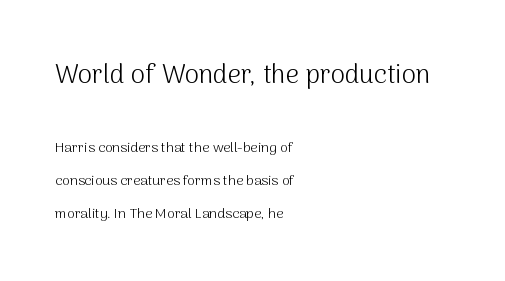
The image shows 26 px text type, upright; set left-aligned, loose line spacing (2.33x), normal letter spacing, not underlined; the first (top) block is 1.86x larger.
